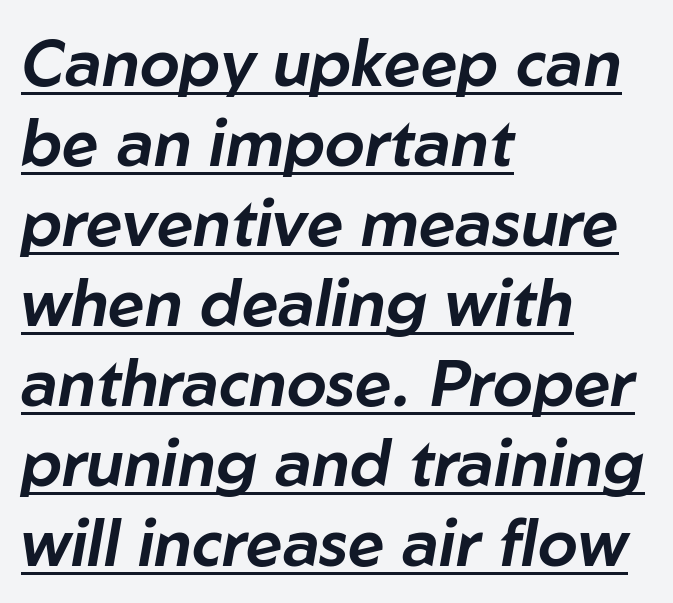
Varying glyph widths throughout — classic text-font behaviour. Rows of type keep a routine distance in the vertical direction. Students, note that the glyphs here touch the page at normal intervals. Every row of glyphs begins at an identical x-position on the left.
